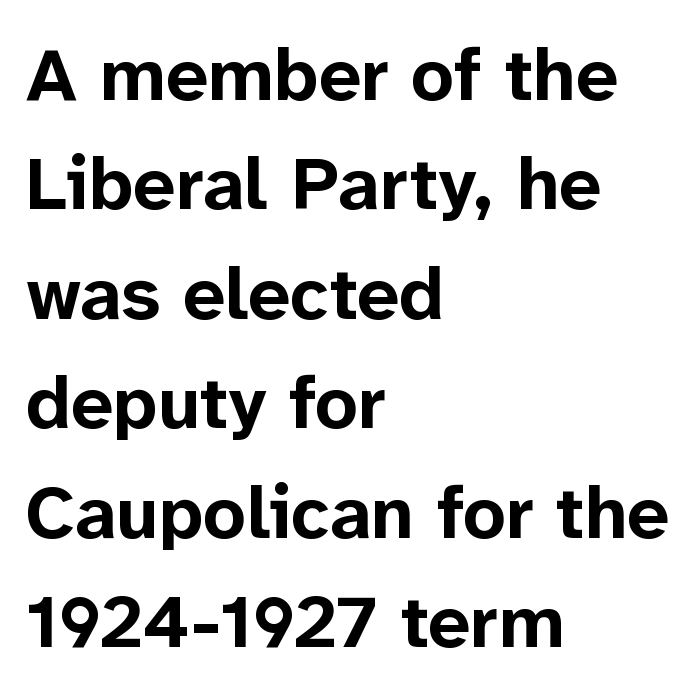
Q: Is the text bold? A: Yes.
Q: Is the text italic (slanted)? A: No, it is upright.
Q: Is the typeface a serif or a sans-serif typeface? A: Sans-serif.
Q: Is the text underlined? A: No.
Q: How is the paragraph aligned? A: Left-aligned.
Q: Is the spacing between letters normal or unusually wide? A: Normal.
Q: Is the spacing between lines tight, normal or loose? A: Normal.
Q: Width (condensed, normal, or wide)? A: Normal.
Q: Stroke contrast? A: Low.
Q: x-height? A: Medium.
Q: Monospaced? A: No.
